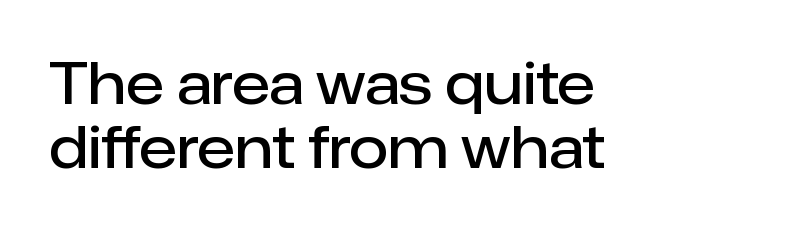
Q: Is the text bold? A: Semi-bold.
Q: Is the text italic (slanted)? A: No, it is upright.
Q: Is the typeface a serif or a sans-serif typeface? A: Sans-serif.
Q: Is the text underlined? A: No.
Q: How is the paragraph aligned? A: Left-aligned.
Q: Is the spacing between letters normal or unusually wide? A: Normal.
Q: Is the spacing between lines tight, normal or loose? A: Tight.
Q: Width (condensed, normal, or wide)? A: Normal.
Q: Stroke contrast? A: Low.
Q: x-height? A: Medium.
Q: Monospaced? A: No.
